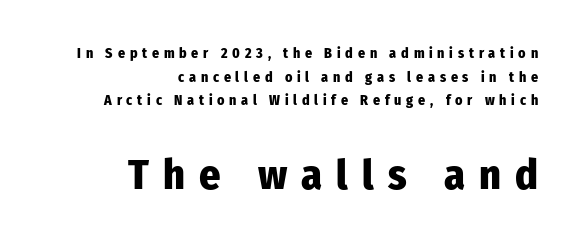
The face used here is a sans, in the tradition of grotesques and geometrics. Heft: maximum for text — a bold. Tracking value appears strongly positive — letters spread wide. Italic: no, the glyphs are upright roman.
